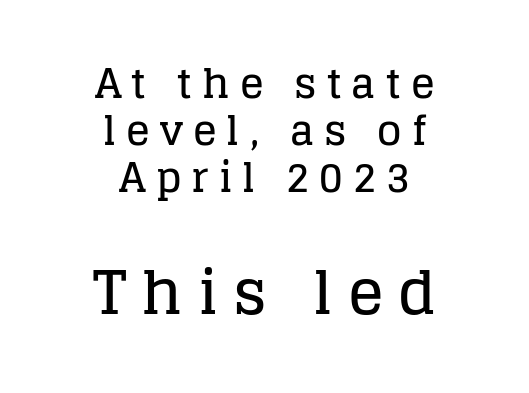
Q: Is the text italic (slanted)? A: No, it is upright.
Q: Is the typeface a serif or a sans-serif typeface? A: Serif.
Q: Is the text underlined? A: No.
Q: How is the paragraph aligned? A: Centered.
Q: Is the spacing between letters normal or unusually wide? A: Unusually wide.
Q: Which block of text is set in a larger size, the first (top) or the second (bottom)? A: The second (bottom) one.
Q: Width (condensed, normal, or wide)? A: Normal.
Q: Stroke contrast? A: Low.
Q: x-height? A: Large.
Q: Monospaced? A: No.
